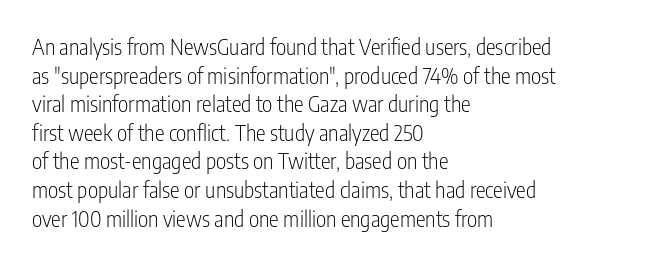
The image shows 22 px text type, upright; set left-aligned, normal line spacing (1.3x), normal letter spacing, not underlined.
